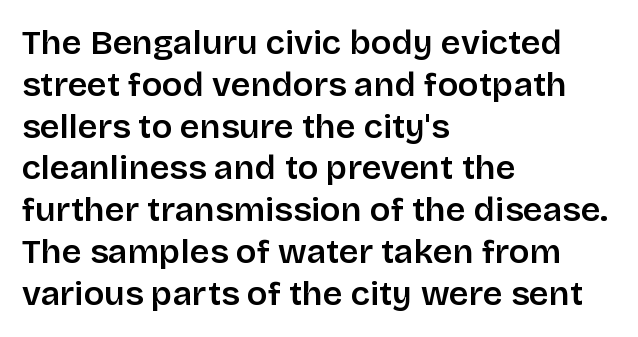
{"serif": "no", "italic": "no", "bold": "semi", "weight": "semibold", "width": "normal", "stroke_contrast": "low", "x_height": "large", "monospaced": "no", "underline": "no", "align": "left", "line_spacing_ratio": 1.23, "letter_spacing": "normal", "letter_spacing_em": 0.0, "glyph_px": 34}
